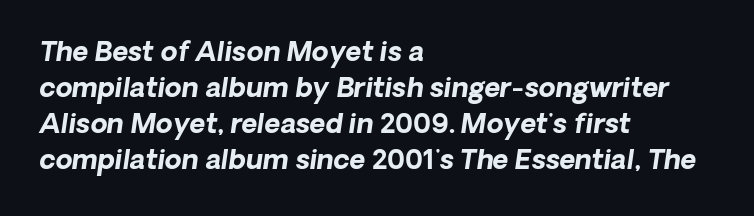
Q: Is the text bold? A: Yes.
Q: Is the text italic (slanted)? A: Yes, it leans right by about 8 degrees.
Q: Is the text underlined? A: No.
Q: How is the paragraph aligned? A: Left-aligned.
Q: Is the spacing between letters normal or unusually wide? A: Normal.
Q: Is the spacing between lines tight, normal or loose? A: Normal.
